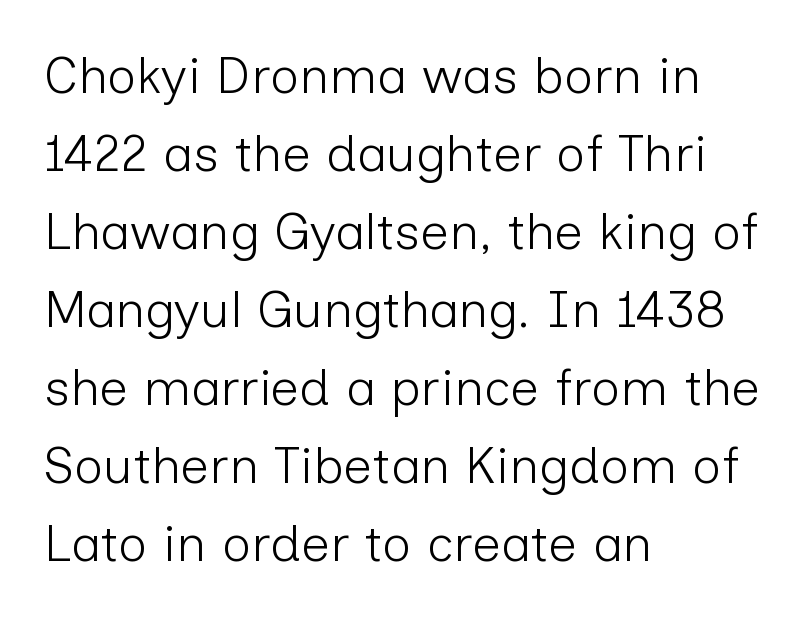
The image shows 51 px light sans-serif type, upright; set left-aligned, normal line spacing (1.53x), normal letter spacing, not underlined; low stroke contrast and a medium x-height.
